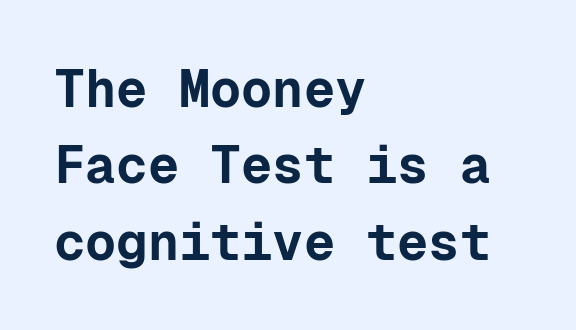
{"serif": "no", "italic": "no", "bold": "yes", "weight": "bold", "width": "normal", "stroke_contrast": "low", "x_height": "medium", "monospaced": "yes", "underline": "no", "align": "left", "line_spacing": "normal", "line_spacing_ratio": 1.47, "letter_spacing": "normal", "letter_spacing_em": 0.0, "glyph_px": 52}
